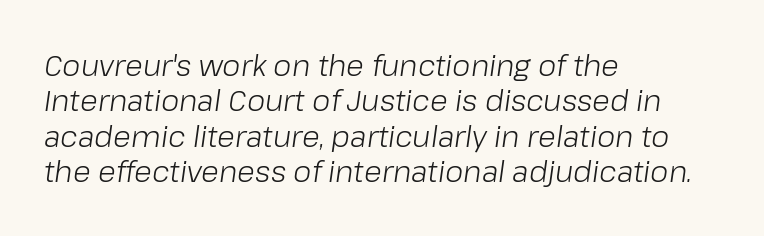
Every character sits at an angle, as italics do. You could not count columns in this text — the font is proportionally spaced. The paragraph shown leans on its left margin. The letters look calm and open, with moderate or lighter stems. Inter-character spacing is left at the font's built-in metrics. Letters rest on an invisible, unmarked baseline.
